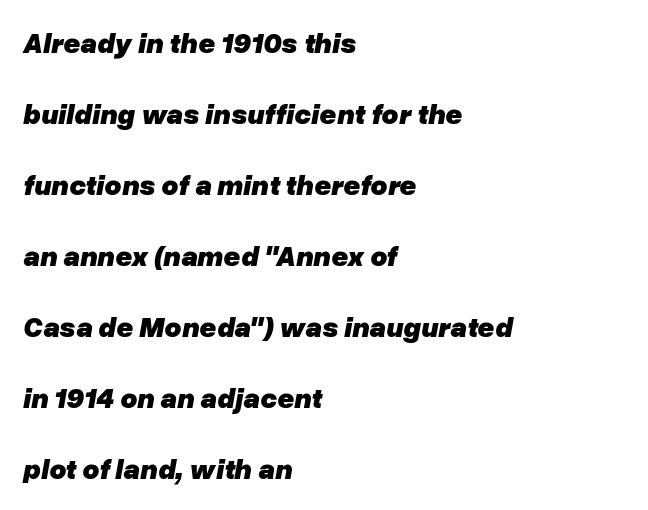
Q: Is the text bold? A: Yes.
Q: Is the text italic (slanted)? A: Yes, it leans right by about 10 degrees.
Q: Is the text underlined? A: No.
Q: How is the paragraph aligned? A: Left-aligned.
Q: Is the spacing between letters normal or unusually wide? A: Normal.
Q: Is the spacing between lines tight, normal or loose? A: Loose.
Q: Width (condensed, normal, or wide)? A: Normal.
Q: Stroke contrast? A: Low.
Q: x-height? A: Medium.
Q: Monospaced? A: No.
